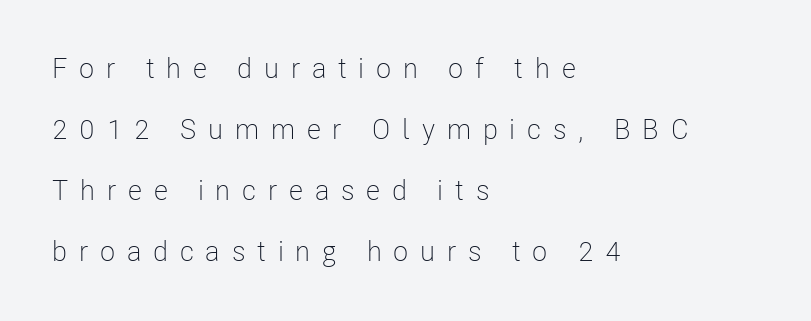
The image shows 28 px light, condensed sans-serif type, upright; set left-aligned, loose line spacing (2.18x), unusually wide letter spacing (+0.42 em), not underlined; low stroke contrast and a medium x-height.
